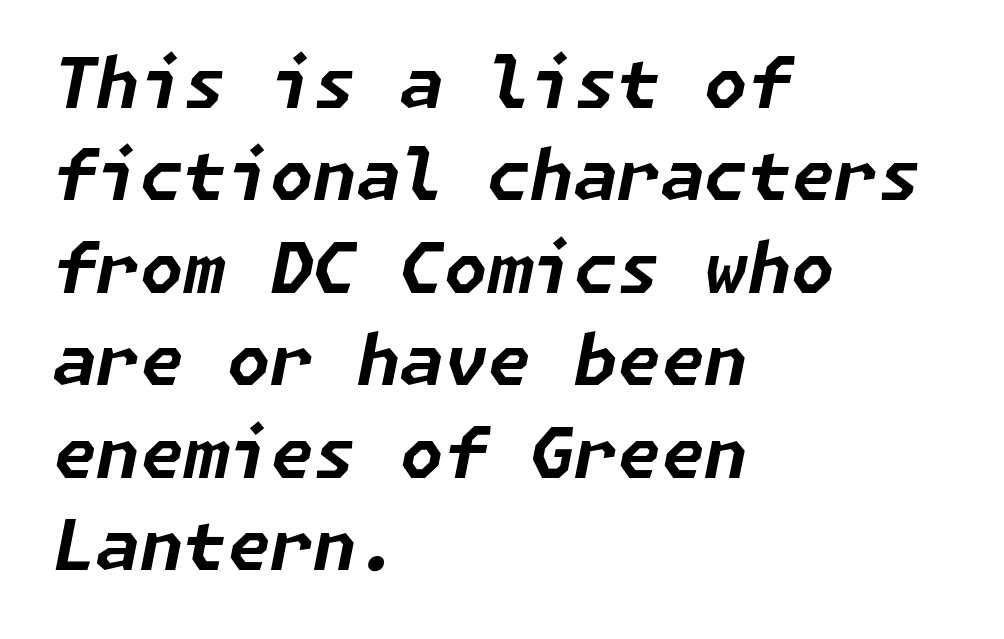
The image shows 70 px bold type, italic (leaning right); set left-aligned, normal line spacing (1.32x), normal letter spacing, not underlined; low stroke contrast and a medium x-height.
